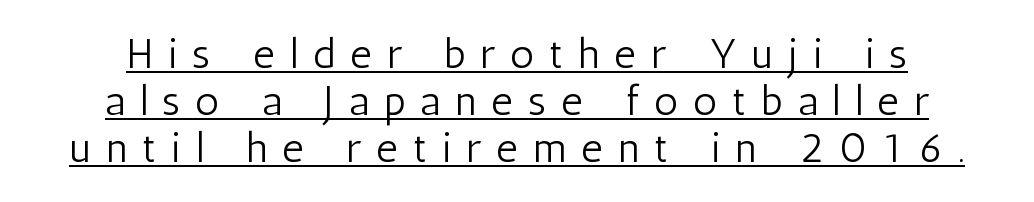
The image shows 42 px light, condensed sans-serif type, upright; set centered, tight line spacing (1.12x), unusually wide letter spacing (+0.36 em), underlined; low stroke contrast and a medium x-height.
